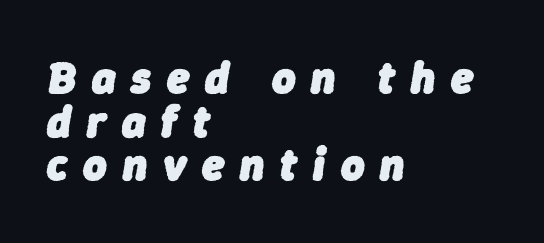
Q: Is the text bold? A: Yes.
Q: Is the text italic (slanted)? A: Yes, it leans right by about 9 degrees.
Q: Is the text underlined? A: No.
Q: How is the paragraph aligned? A: Left-aligned.
Q: Is the spacing between letters normal or unusually wide? A: Unusually wide.
Q: Is the spacing between lines tight, normal or loose? A: Tight.
Q: Width (condensed, normal, or wide)? A: Normal.
Q: Stroke contrast? A: Low.
Q: x-height? A: Medium.
Q: Monospaced? A: No.
